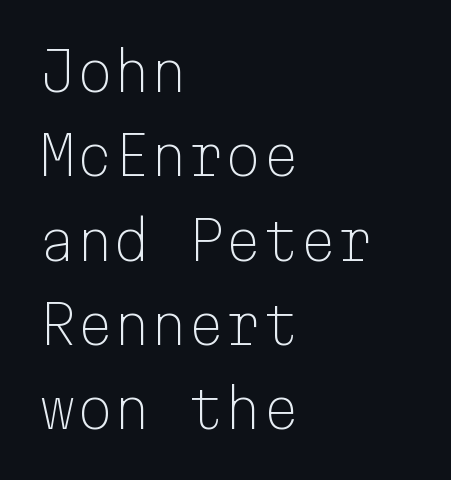
The image shows 53 px light sans-serif type, upright, monospaced; set left-aligned, normal line spacing (1.59x), normal letter spacing, not underlined; low stroke contrast and a medium x-height.
